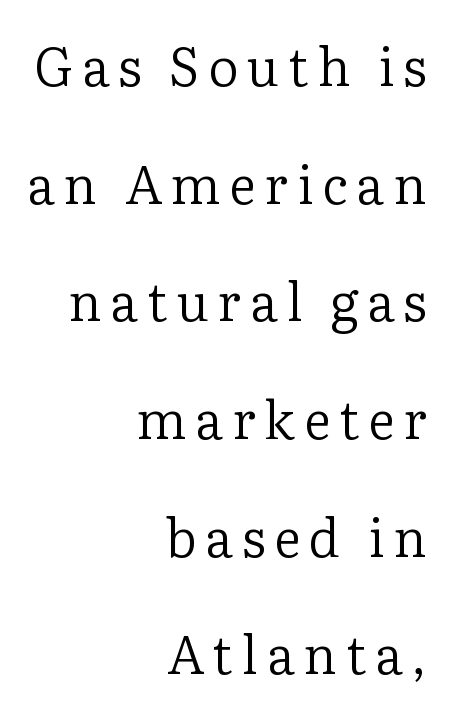
The image shows 53 px regular-weight serif type, upright; set right-aligned, loose line spacing (2.22x), not underlined; low stroke contrast and a medium x-height.
